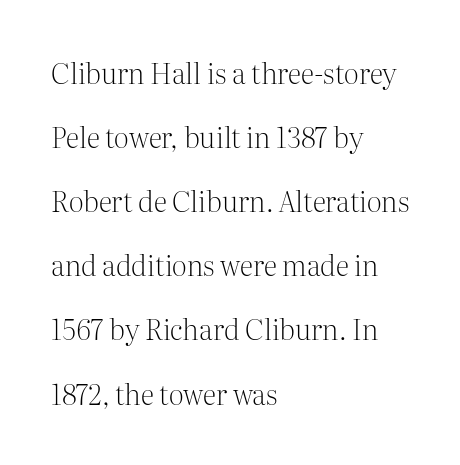
Q: Is the text bold? A: No.
Q: Is the text italic (slanted)? A: No, it is upright.
Q: Is the typeface a serif or a sans-serif typeface? A: Serif.
Q: Is the text underlined? A: No.
Q: How is the paragraph aligned? A: Left-aligned.
Q: Is the spacing between letters normal or unusually wide? A: Normal.
Q: Is the spacing between lines tight, normal or loose? A: Loose.
Q: Width (condensed, normal, or wide)? A: Normal.
Q: Stroke contrast? A: Medium.
Q: x-height? A: Medium.
Q: Monospaced? A: No.
